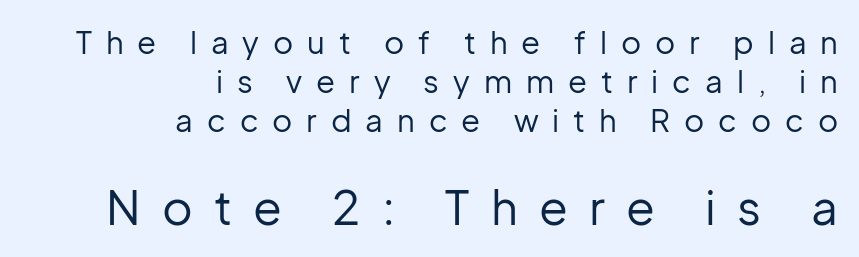
The characters display no serif detailing; their extremities are plain. Line spacing here is normal. Varying glyph widths throughout — classic text-font behaviour. Bold? No — there's no thickening of the strokes.
